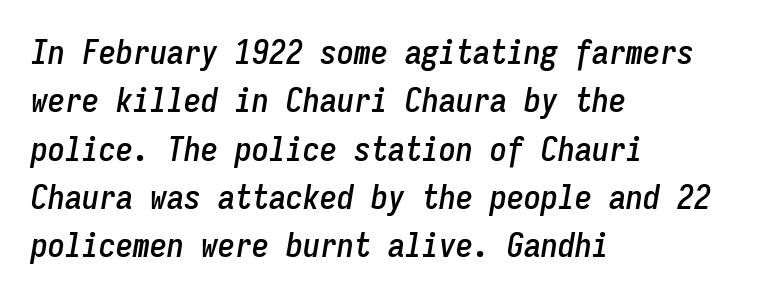
Q: Is the text italic (slanted)? A: Yes, it leans right by about 9 degrees.
Q: Is the text underlined? A: No.
Q: How is the paragraph aligned? A: Left-aligned.
Q: Is the spacing between letters normal or unusually wide? A: Normal.
Q: Is the spacing between lines tight, normal or loose? A: Normal.
Q: Width (condensed, normal, or wide)? A: Condensed.
Q: Stroke contrast? A: Low.
Q: x-height? A: Medium.
Q: Monospaced? A: Yes.
